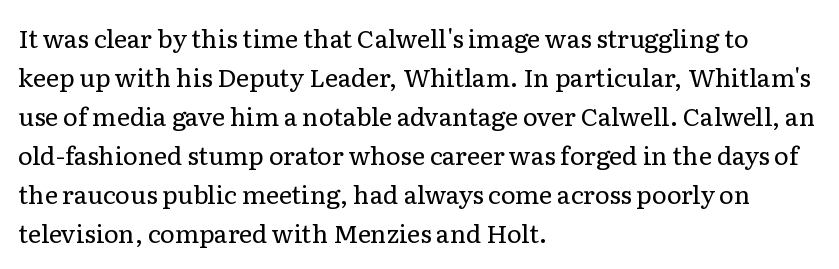
Q: Is the text bold? A: No.
Q: Is the text italic (slanted)? A: No, it is upright.
Q: Is the text underlined? A: No.
Q: How is the paragraph aligned? A: Left-aligned.
Q: Is the spacing between letters normal or unusually wide? A: Normal.
Q: Is the spacing between lines tight, normal or loose? A: Normal.
